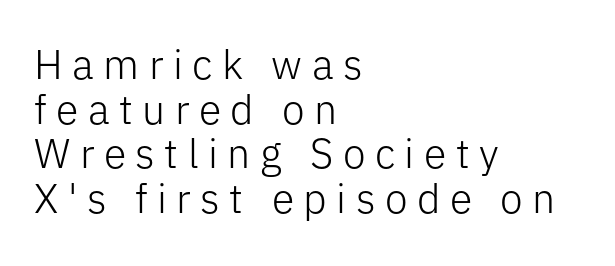
{"serif": "no", "italic": "no", "bold": "no", "weight": "light", "width": "normal", "stroke_contrast": "low", "x_height": "medium", "monospaced": "no", "underline": "no", "align": "left", "line_spacing": "tight", "line_spacing_ratio": 1.09, "letter_spacing": "wide", "letter_spacing_em": 0.23, "glyph_px": 41}
